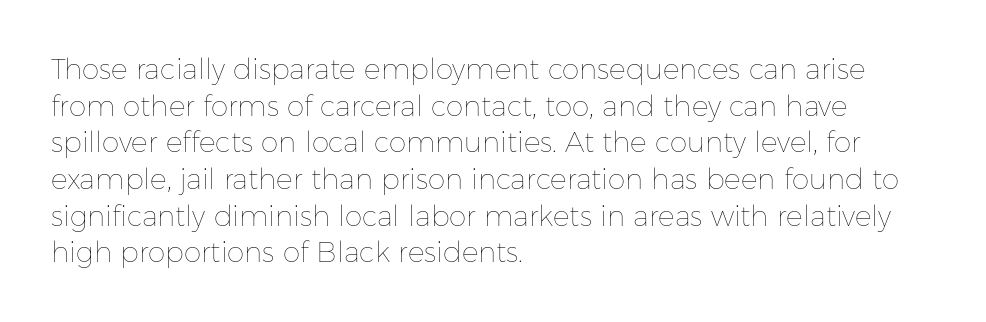
Q: Is the text bold? A: No.
Q: Is the text italic (slanted)? A: No, it is upright.
Q: Is the text underlined? A: No.
Q: How is the paragraph aligned? A: Left-aligned.
Q: Is the spacing between letters normal or unusually wide? A: Normal.
Q: Is the spacing between lines tight, normal or loose? A: Normal.
Q: Width (condensed, normal, or wide)? A: Normal.
Q: Stroke contrast? A: Low.
Q: x-height? A: Medium.
Q: Monospaced? A: No.
